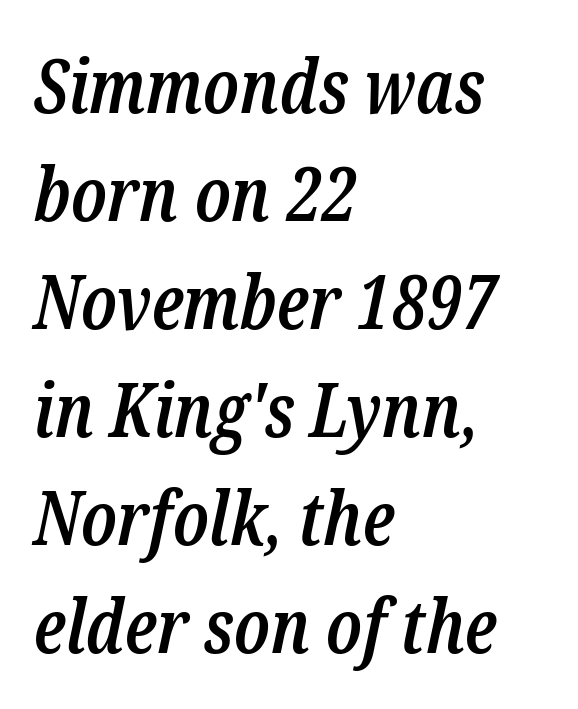
Q: Is the text bold? A: Semi-bold.
Q: Is the text italic (slanted)? A: Yes, it leans right by about 12 degrees.
Q: Is the typeface a serif or a sans-serif typeface? A: Serif.
Q: Is the text underlined? A: No.
Q: How is the paragraph aligned? A: Left-aligned.
Q: Is the spacing between letters normal or unusually wide? A: Normal.
Q: Is the spacing between lines tight, normal or loose? A: Normal.
Q: Width (condensed, normal, or wide)? A: Condensed.
Q: Stroke contrast? A: Low.
Q: x-height? A: Medium.
Q: Monospaced? A: No.
